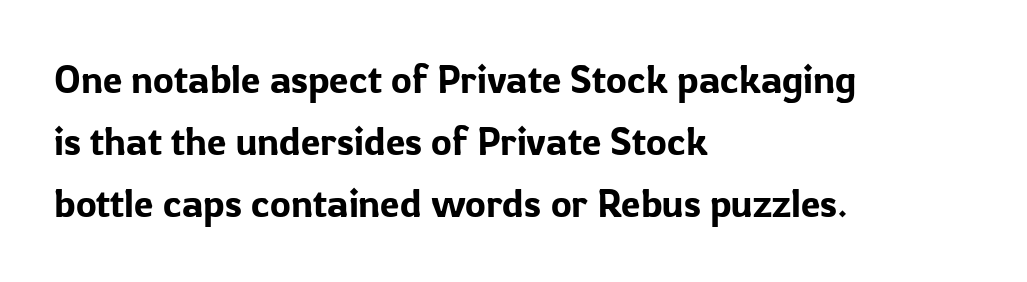
{"serif": "no", "italic": "no", "width": "normal", "stroke_contrast": "low", "x_height": "medium", "monospaced": "no", "underline": "no", "align": "left", "line_spacing": "normal", "line_spacing_ratio": 1.59, "letter_spacing": "normal", "letter_spacing_em": 0.0, "glyph_px": 39}
